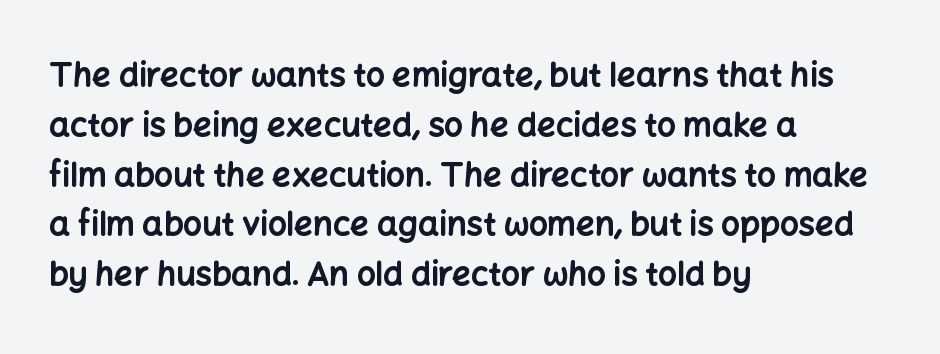
This sample uses an upright cut, with every glyph sitting square on the baseline. Grotesque or geometric, the face here clearly has no serifs. This rendering features lettering with no underline. A full-strength bold gives these letters their thick strokes. Think of a printed novel: that variable character pitch is what you see here. The text block is weighted toward the left margin, trailing off unevenly rightward.
